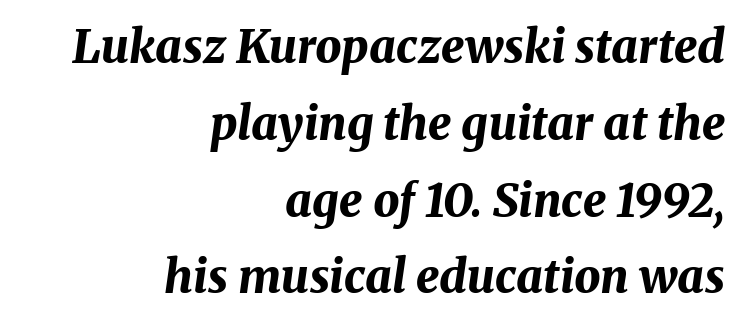
{"italic": "yes", "lean": "right", "slant_degrees": 8, "bold": "yes", "weight": "bold", "width": "normal", "stroke_contrast": "medium", "x_height": "medium", "monospaced": "no", "underline": "no", "align": "right", "line_spacing": "normal", "line_spacing_ratio": 1.67, "letter_spacing": "normal", "letter_spacing_em": 0.0, "glyph_px": 46}
